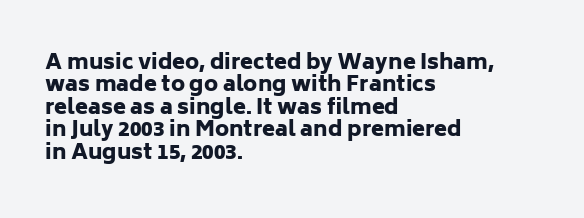
Q: Is the text bold? A: Yes.
Q: Is the text italic (slanted)? A: No, it is upright.
Q: Is the text underlined? A: No.
Q: How is the paragraph aligned? A: Left-aligned.
Q: Is the spacing between letters normal or unusually wide? A: Normal.
Q: Is the spacing between lines tight, normal or loose? A: Tight.
